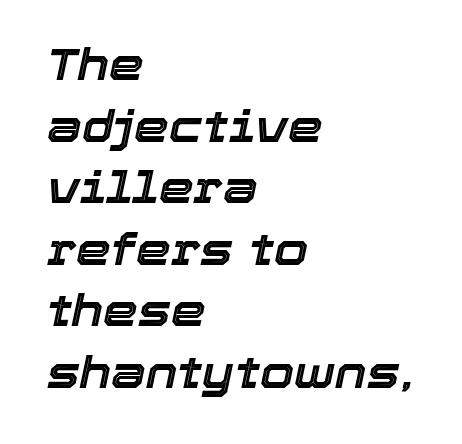
All the whitespace from short lines collects on the right. A bare baseline throughout the passage. Summary of vertical rhythm: regular, with standard interline spacing. The specimen reads as italic at a glance.
